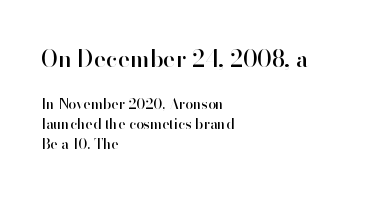
Q: Is the text italic (slanted)? A: No, it is upright.
Q: Is the text underlined? A: No.
Q: How is the paragraph aligned? A: Left-aligned.
Q: Is the spacing between letters normal or unusually wide? A: Normal.
Q: Is the spacing between lines tight, normal or loose? A: Normal.
Q: Which block of text is set in a larger size, the first (top) or the second (bottom)? A: The first (top) one.
